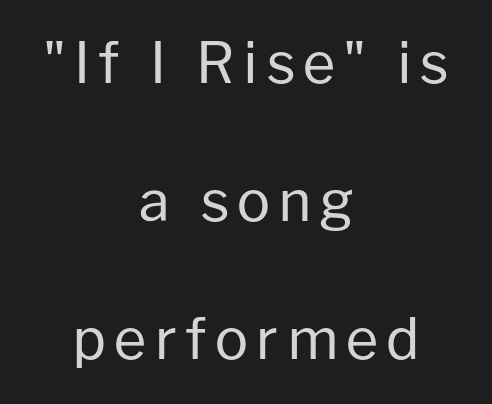
The baseline area is clear. Vertical strokes here are truly vertical. Leading is clearly above the norm, producing a sparse column. The rendering positions every line midway between the sides. You can tell from the bare stems that sans-serif type was used.
